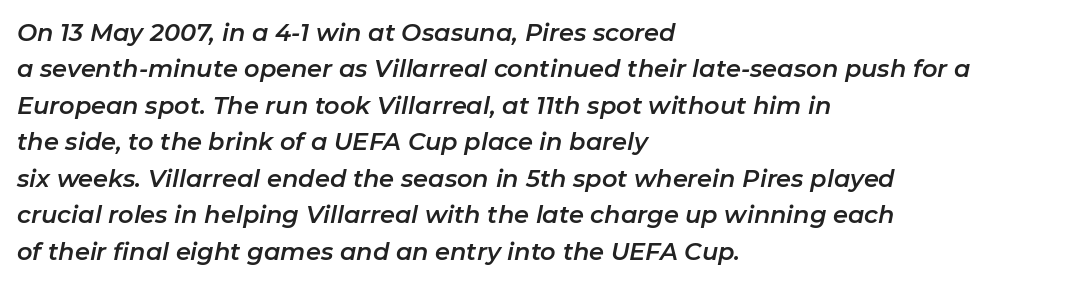
{"italic": "yes", "lean": "right", "slant_degrees": 11, "underline": "no", "align": "left", "line_spacing": "normal", "line_spacing_ratio": 1.52, "letter_spacing": "normal", "letter_spacing_em": 0.0, "glyph_px": 24}
